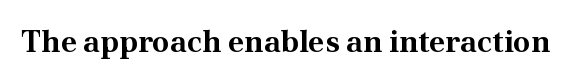
{"serif": "yes", "italic": "no", "bold": "yes", "weight": "bold", "width": "normal", "stroke_contrast": "medium", "x_height": "small", "monospaced": "no", "underline": "no", "letter_spacing": "normal", "letter_spacing_em": 0.0, "glyph_px": 31}
